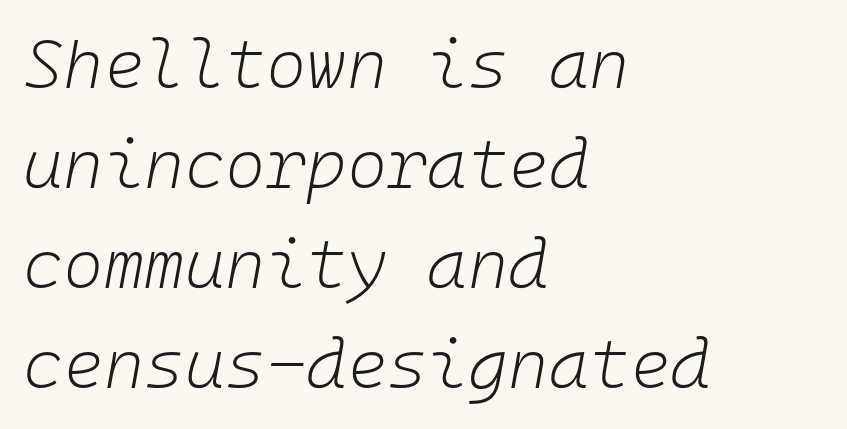
The image shows 69 px light type, italic (leaning right), monospaced; set left-aligned, normal line spacing (1.45x), normal letter spacing, not underlined; low stroke contrast and a medium x-height.
